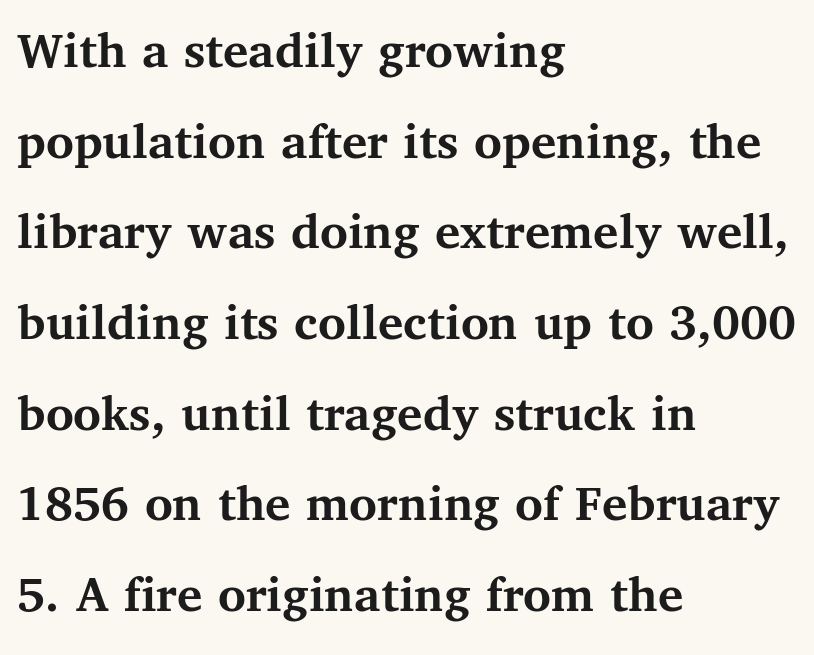
{"serif": "yes", "italic": "no", "bold": "yes", "weight": "semibold", "width": "normal", "stroke_contrast": "medium", "x_height": "medium", "monospaced": "no", "underline": "no", "align": "left", "line_spacing_ratio": 1.71, "letter_spacing": "normal", "letter_spacing_em": 0.0, "glyph_px": 53}
